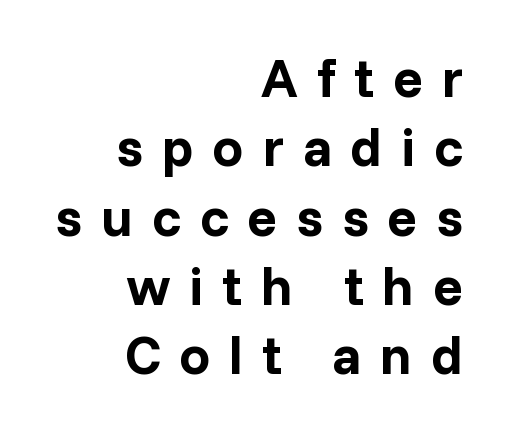
{"serif": "no", "italic": "no", "bold": "yes", "weight": "bold", "width": "normal", "stroke_contrast": "low", "x_height": "medium", "monospaced": "no", "underline": "no", "align": "right", "line_spacing": "normal", "line_spacing_ratio": 1.26, "letter_spacing": "wide", "letter_spacing_em": 0.34, "glyph_px": 55}
